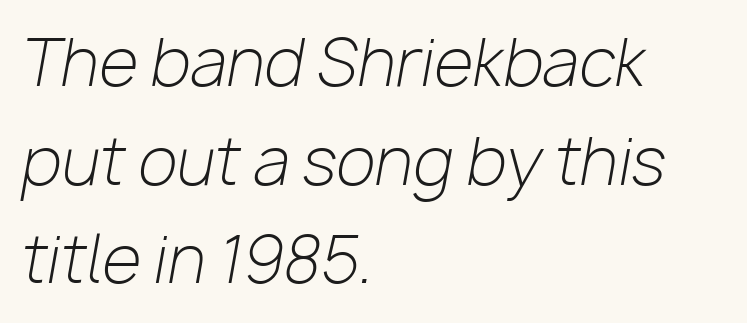
Q: Is the text bold? A: No.
Q: Is the text italic (slanted)? A: Yes, it leans right by about 10 degrees.
Q: Is the text underlined? A: No.
Q: How is the paragraph aligned? A: Left-aligned.
Q: Is the spacing between letters normal or unusually wide? A: Normal.
Q: Is the spacing between lines tight, normal or loose? A: Normal.
Q: Width (condensed, normal, or wide)? A: Normal.
Q: Stroke contrast? A: Low.
Q: x-height? A: Medium.
Q: Monospaced? A: No.
